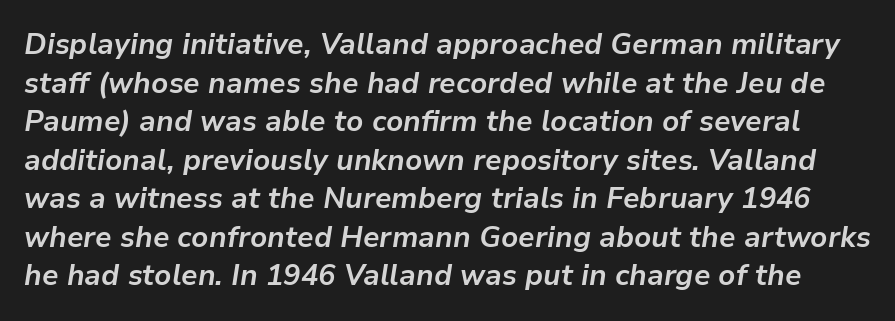
Q: Is the text bold? A: Yes.
Q: Is the text italic (slanted)? A: Yes, it leans right by about 9 degrees.
Q: Is the text underlined? A: No.
Q: Is the spacing between letters normal or unusually wide? A: Normal.
Q: Is the spacing between lines tight, normal or loose? A: Normal.
Q: Width (condensed, normal, or wide)? A: Normal.
Q: Stroke contrast? A: Low.
Q: x-height? A: Medium.
Q: Monospaced? A: No.
